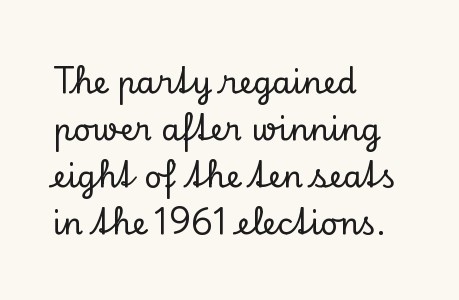
Q: Is the text italic (slanted)? A: No, it is upright.
Q: Is the text underlined? A: No.
Q: How is the paragraph aligned? A: Left-aligned.
Q: Is the spacing between letters normal or unusually wide? A: Normal.
Q: Is the spacing between lines tight, normal or loose? A: Normal.
Q: Width (condensed, normal, or wide)? A: Normal.
Q: Stroke contrast? A: Low.
Q: x-height? A: Small.
Q: Monospaced? A: No.
